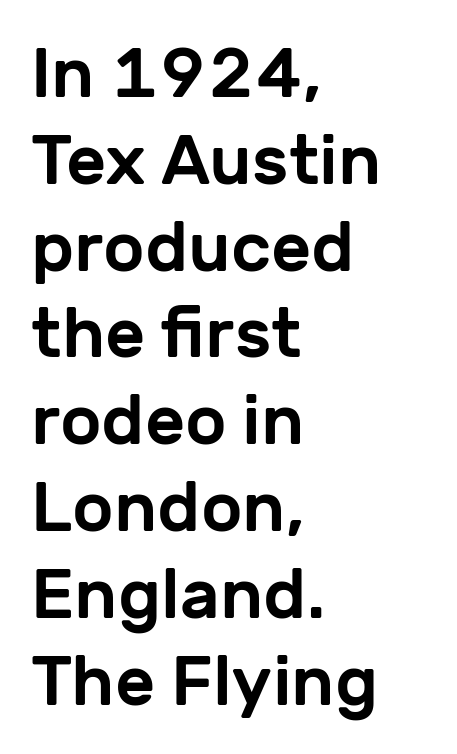
The image shows 70 px sans-serif type, upright; set left-aligned, line spacing 1.24x, normal letter spacing, not underlined; low stroke contrast and a medium x-height.
